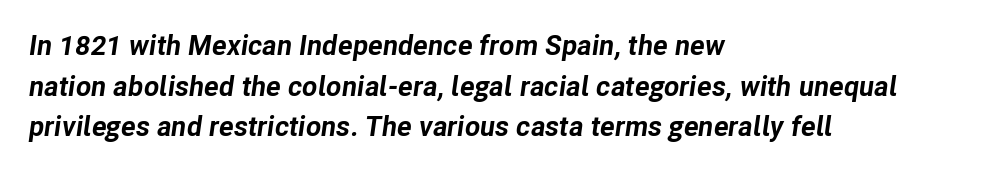
Q: Is the text bold? A: Yes.
Q: Is the text italic (slanted)? A: Yes, it leans right by about 8 degrees.
Q: Is the text underlined? A: No.
Q: How is the paragraph aligned? A: Left-aligned.
Q: Is the spacing between letters normal or unusually wide? A: Normal.
Q: Is the spacing between lines tight, normal or loose? A: Normal.
Q: Width (condensed, normal, or wide)? A: Normal.
Q: Stroke contrast? A: Low.
Q: x-height? A: Medium.
Q: Monospaced? A: No.
